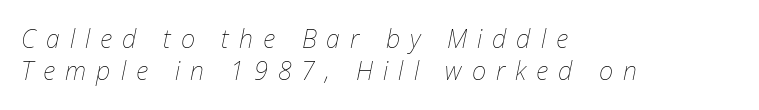
Q: Is the text bold? A: No.
Q: Is the text italic (slanted)? A: Yes, it leans right by about 12 degrees.
Q: Is the text underlined? A: No.
Q: How is the paragraph aligned? A: Left-aligned.
Q: Is the spacing between letters normal or unusually wide? A: Unusually wide.
Q: Is the spacing between lines tight, normal or loose? A: Normal.
